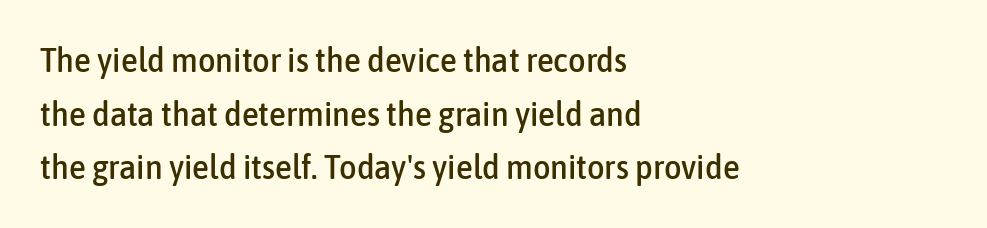
The image shows 34 px condensed sans-serif type, upright; set left-aligned, normal line spacing (1.58x), normal letter spacing, not underlined; low stroke contrast and a medium x-height.
